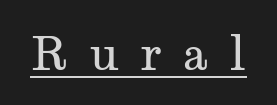
The image shows 47 px regular-weight, wide serif type, upright; set unusually wide letter spacing (+0.44 em), underlined; medium stroke contrast and a medium x-height.
